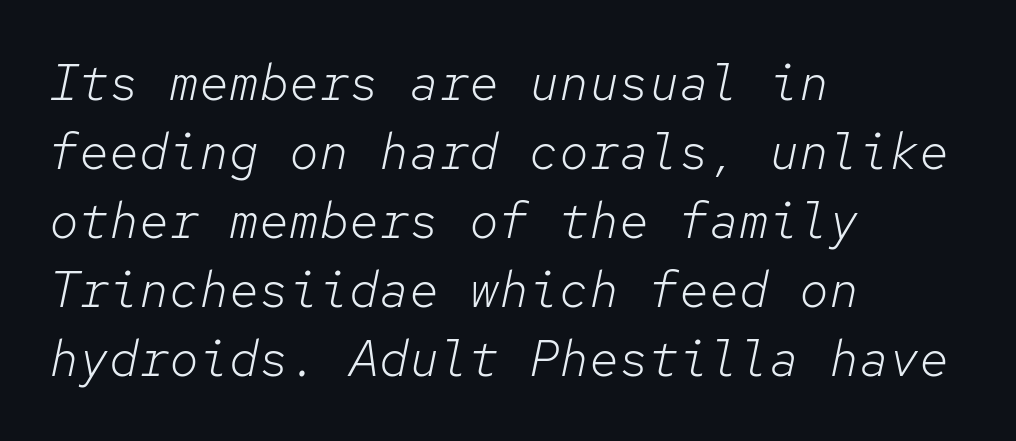
The image shows 50 px light type, italic (leaning right), monospaced; set left-aligned, normal line spacing (1.38x), normal letter spacing, not underlined; low stroke contrast and a medium x-height.
